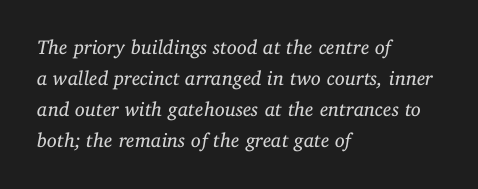
The image shows 20 px text type, italic (leaning right); set left-aligned, normal line spacing (1.55x), normal letter spacing, not underlined.
